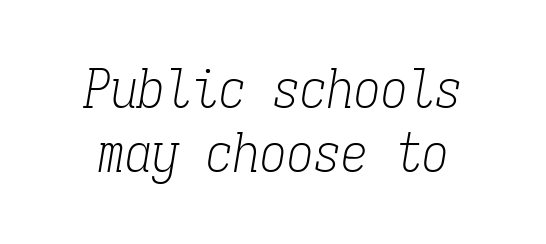
The rendering applies a slant to the glyphs. Nothing unusual about the tracking: characters are spaced as the font intends. The face looks like a standard text weight, possibly lighter. The foot of each line stays bare and open. A typesetter would call this monospace, since all characters share one set width. Font category for this specimen: serif.
